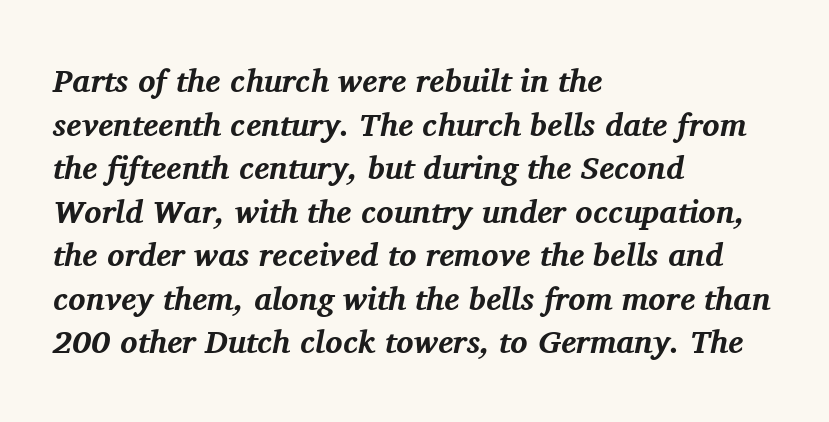
Q: Is the text bold? A: Yes.
Q: Is the text italic (slanted)? A: Yes, it leans right by about 11 degrees.
Q: Is the typeface a serif or a sans-serif typeface? A: Serif.
Q: Is the text underlined? A: No.
Q: How is the paragraph aligned? A: Left-aligned.
Q: Is the spacing between letters normal or unusually wide? A: Normal.
Q: Is the spacing between lines tight, normal or loose? A: Normal.
Q: Width (condensed, normal, or wide)? A: Normal.
Q: Stroke contrast? A: Medium.
Q: x-height? A: Medium.
Q: Monospaced? A: No.
